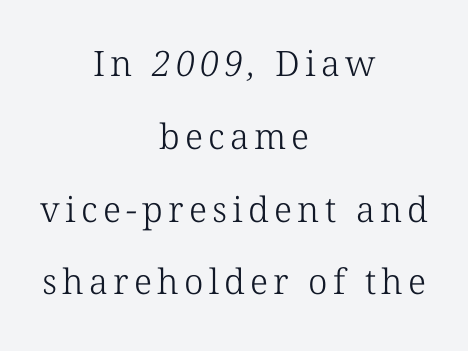
Q: Is the text bold? A: No.
Q: Is the typeface a serif or a sans-serif typeface? A: Serif.
Q: Is the text underlined? A: No.
Q: How is the paragraph aligned? A: Centered.
Q: Is the spacing between lines tight, normal or loose? A: Loose.
Q: Width (condensed, normal, or wide)? A: Normal.
Q: Stroke contrast? A: Low.
Q: x-height? A: Medium.
Q: Monospaced? A: No.
